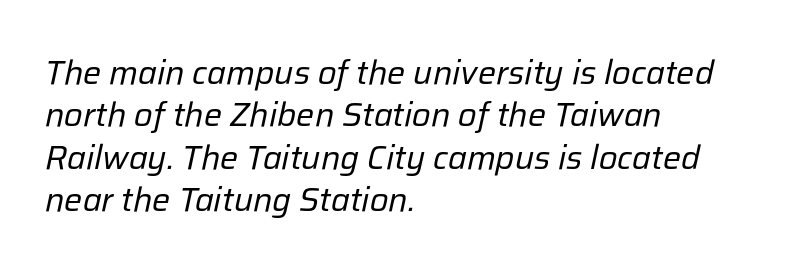
The image shows 34 px regular-weight type, italic (leaning right); set left-aligned, normal line spacing (1.25x), normal letter spacing, not underlined; low stroke contrast and a medium x-height.
